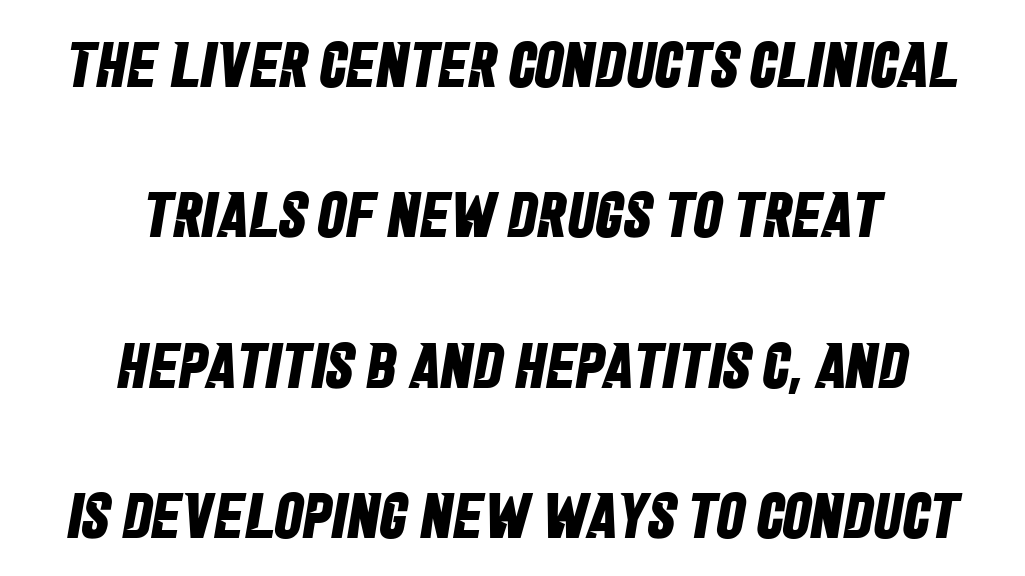
The image shows 64 px bold, condensed sans-serif type; set centered, loose line spacing (2.35x), normal letter spacing, not underlined; low stroke contrast and a large x-height.
